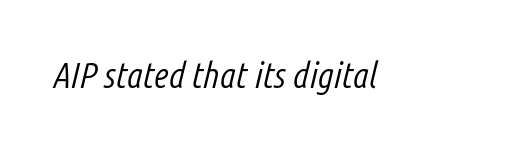
{"italic": "yes", "lean": "right", "slant_degrees": 14, "bold": "no", "weight": "light", "width": "condensed", "stroke_contrast": "low", "x_height": "medium", "monospaced": "no", "underline": "no", "letter_spacing": "normal", "letter_spacing_em": 0.0, "glyph_px": 36}
